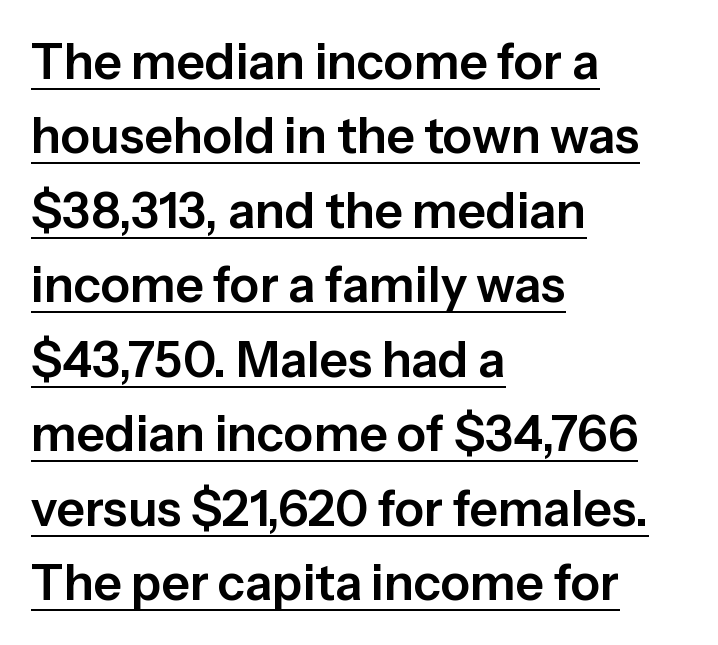
{"serif": "no", "italic": "no", "width": "normal", "stroke_contrast": "low", "x_height": "medium", "monospaced": "no", "underline": "yes", "align": "left", "line_spacing": "normal", "line_spacing_ratio": 1.52, "letter_spacing": "normal", "letter_spacing_em": 0.0, "glyph_px": 49}
